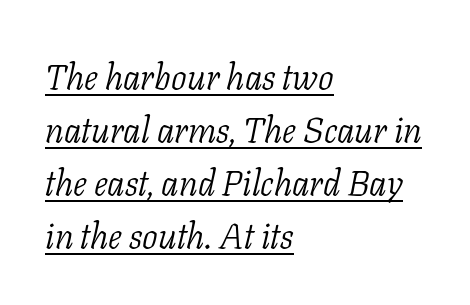
Q: Is the text bold? A: No.
Q: Is the text italic (slanted)? A: Yes, it leans right by about 11 degrees.
Q: Is the typeface a serif or a sans-serif typeface? A: Serif.
Q: Is the text underlined? A: Yes.
Q: How is the paragraph aligned? A: Left-aligned.
Q: Is the spacing between letters normal or unusually wide? A: Normal.
Q: Is the spacing between lines tight, normal or loose? A: Normal.
Q: Width (condensed, normal, or wide)? A: Normal.
Q: Stroke contrast? A: Low.
Q: x-height? A: Medium.
Q: Monospaced? A: No.
